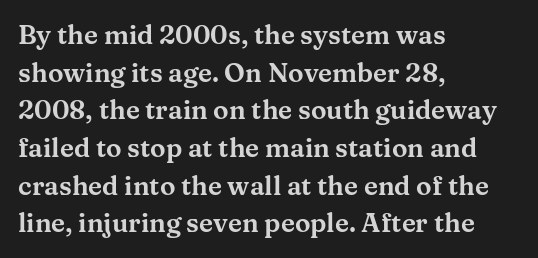
The image shows 26 px text type, upright; set left-aligned, normal line spacing (1.45x), normal letter spacing, not underlined.
